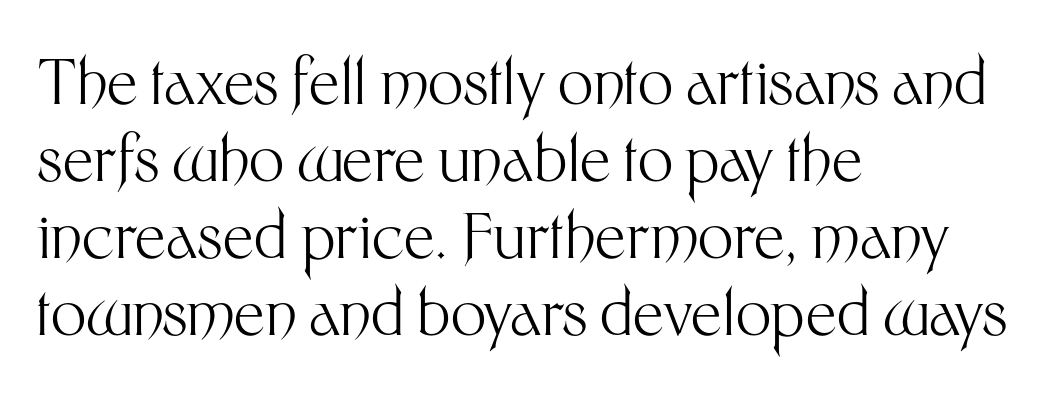
{"serif": "no", "italic": "no", "bold": "no", "weight": "light", "width": "normal", "stroke_contrast": "medium", "x_height": "medium", "monospaced": "no", "underline": "no", "align": "left", "line_spacing_ratio": 1.24, "letter_spacing": "normal", "letter_spacing_em": 0.0, "glyph_px": 62}
